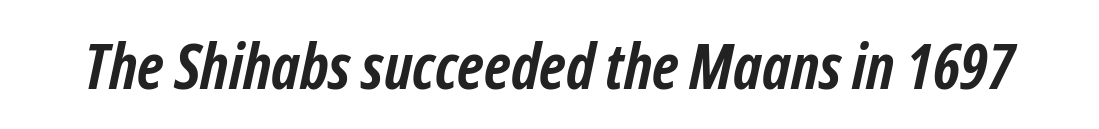
A typesetter would call this proportional, since set widths differ per character. Default kerning and tracking; the words read as compact shapes. Plenty of ink on the page — the face is bold. The specimen reads as italic at a glance.
